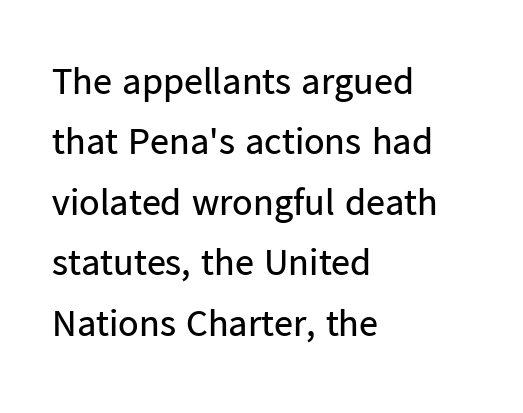
A typesetter would call this proportional, since set widths differ per character. Serif or sans? Sans — the stroke terminals are bare. Visually the block forms a straight wall on the left and a jagged coastline on the right. Honestly, there is no underline to notice here at all. The specimen reads as upright at a glance.
